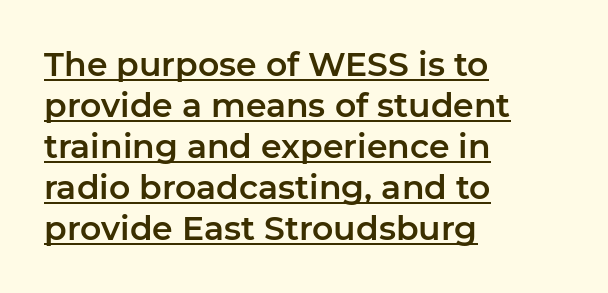
The rendering uses natural spacing where letterforms have individual widths. This is roman type, the default non-slanted kind. Emphasis is given by a line drawn under the lettering. Are there feet on the stems? There aren't — it's a sans. The line texture is even and compact thanks to regular tracking. Caption: multi-line text, flush left, ragged right.
